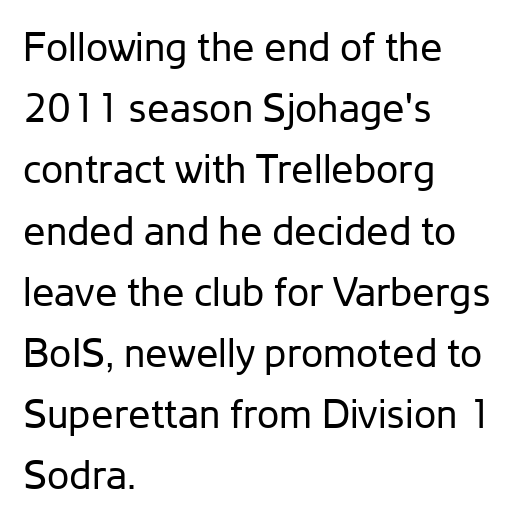
{"serif": "no", "italic": "no", "bold": "no", "weight": "regular", "width": "normal", "stroke_contrast": "low", "x_height": "medium", "monospaced": "no", "underline": "no", "align": "left", "line_spacing": "normal", "line_spacing_ratio": 1.53, "letter_spacing": "normal", "letter_spacing_em": 0.0, "glyph_px": 40}
